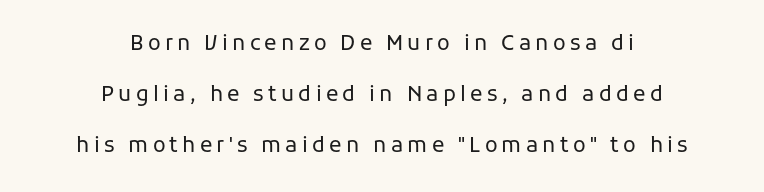
Display-style spreading of the glyphs; the letterfit is very open. These glyphs show unthickened strokes, regular width or finer. Reading down the column, the eye jumps a long way to each next line. The words here are not underlined. Caption: multi-line text, centered on the measure.
